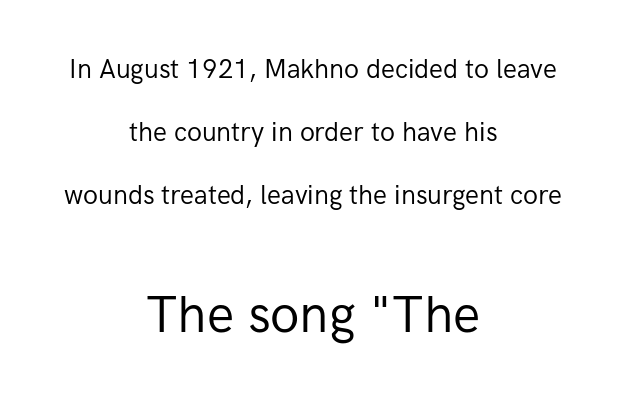
Q: Is the text bold? A: No.
Q: Is the text italic (slanted)? A: No, it is upright.
Q: Is the typeface a serif or a sans-serif typeface? A: Sans-serif.
Q: Is the text underlined? A: No.
Q: How is the paragraph aligned? A: Centered.
Q: Is the spacing between letters normal or unusually wide? A: Normal.
Q: Is the spacing between lines tight, normal or loose? A: Loose.
Q: Which block of text is set in a larger size, the first (top) or the second (bottom)? A: The second (bottom) one.
Q: Width (condensed, normal, or wide)? A: Normal.
Q: Stroke contrast? A: Low.
Q: x-height? A: Medium.
Q: Monospaced? A: No.
